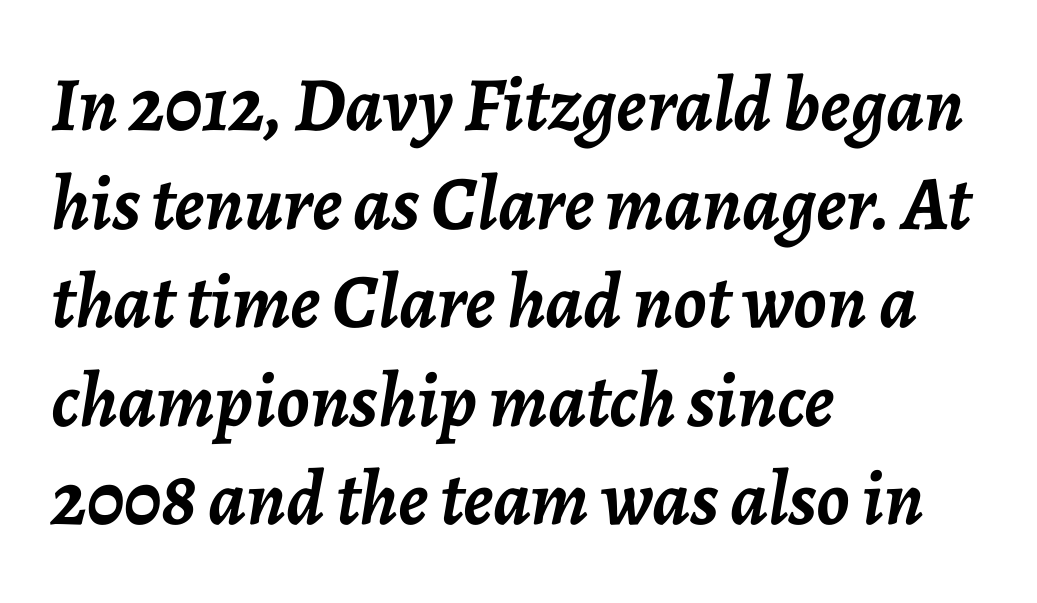
Q: Is the text bold? A: Yes.
Q: Is the text italic (slanted)? A: Yes, it leans right by about 7 degrees.
Q: Is the text underlined? A: No.
Q: How is the paragraph aligned? A: Left-aligned.
Q: Is the spacing between letters normal or unusually wide? A: Normal.
Q: Is the spacing between lines tight, normal or loose? A: Normal.
Q: Width (condensed, normal, or wide)? A: Normal.
Q: Stroke contrast? A: Low.
Q: x-height? A: Medium.
Q: Monospaced? A: No.
